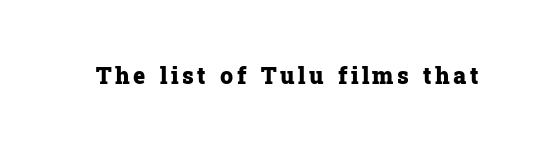
{"italic": "no", "bold": "yes", "underline": "no", "glyph_px": 23}
